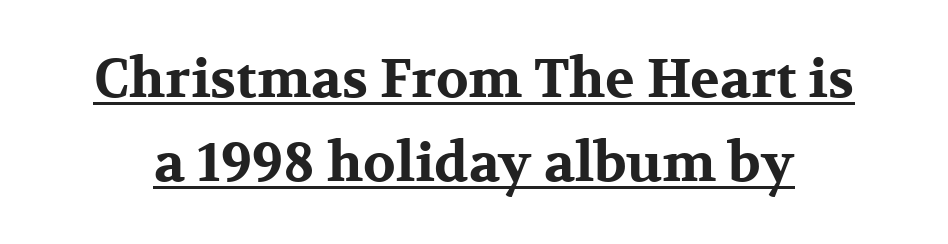
The passage shown is typed in a proportional face where columns would drift. Vertically, the passage feels balanced, rows spaced as you'd expect. The face used here appears with an underline applied. The letters carry serifs — small finishing strokes at the ends of their stems.
